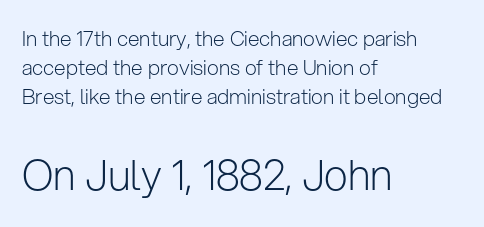
The image shows 42 px light sans-serif type, upright; set left-aligned, normal line spacing (1.39x), normal letter spacing, not underlined; the second (bottom) block is 2.0x larger; low stroke contrast and a medium x-height.
